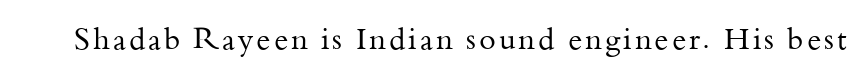
Q: Is the text bold? A: No.
Q: Is the text italic (slanted)? A: No, it is upright.
Q: Is the typeface a serif or a sans-serif typeface? A: Serif.
Q: Is the text underlined? A: No.
Q: Width (condensed, normal, or wide)? A: Normal.
Q: Stroke contrast? A: Medium.
Q: x-height? A: Small.
Q: Monospaced? A: No.
